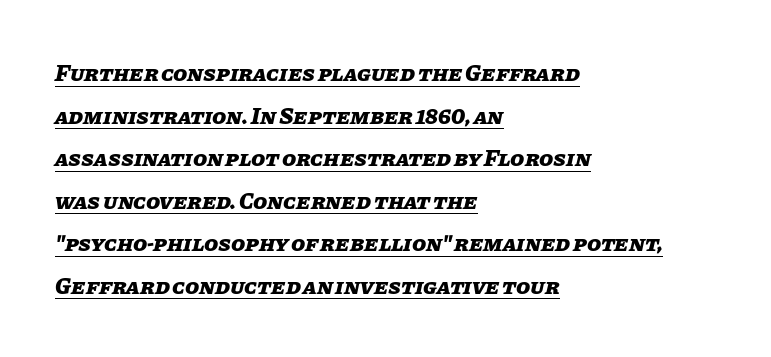
The image shows 23 px bold type, italic (leaning right); set left-aligned, line spacing 1.85x, normal letter spacing, underlined.
